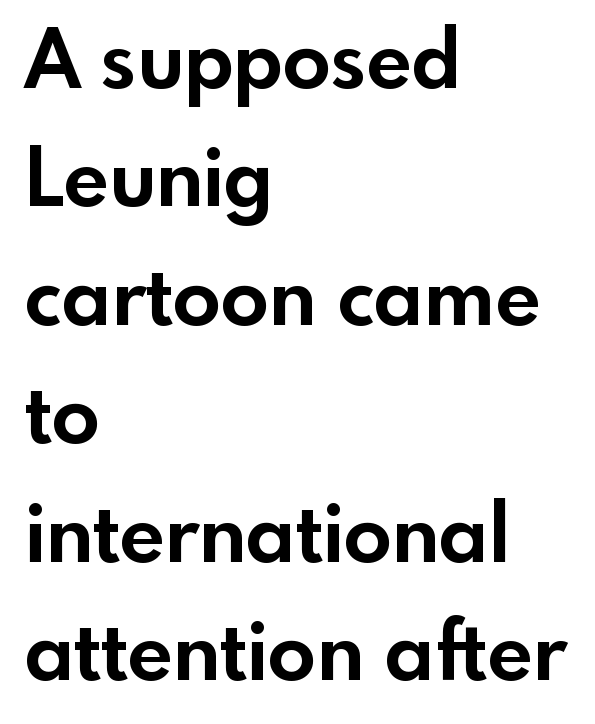
The image shows 80 px bold sans-serif type, upright; set left-aligned, normal line spacing (1.48x), normal letter spacing, not underlined; a small x-height.
